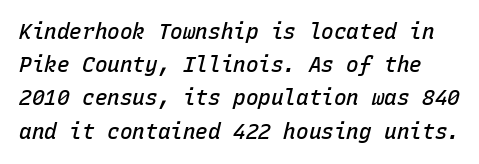
One glance says typical: line gaps are just what's usual. A fair bit of extra ink — the face is semibold, not bold. Honestly, the letter spacing is just normal — you wouldn't notice it. A bare baseline throughout the passage. It's the slanting kind of type.
